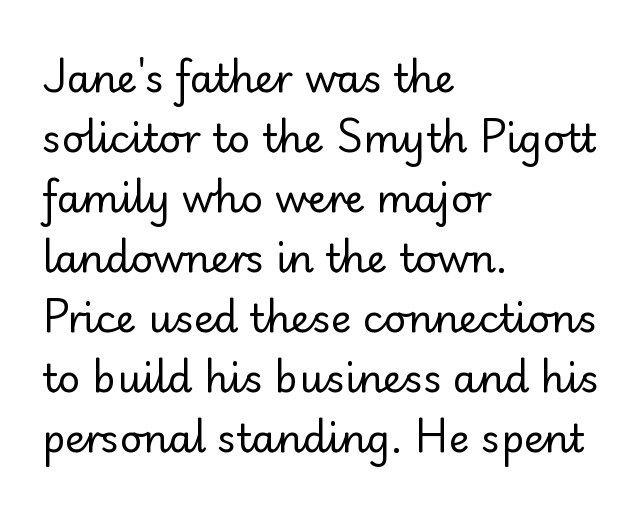
Alignment: flush left. A typesetter would label this face a sans. The horizontal fit of the characters is conventional and even. Any mark beneath the type? The region is blank. The letters stand straight up with perfectly vertical stems. Vertical spacing — default.
